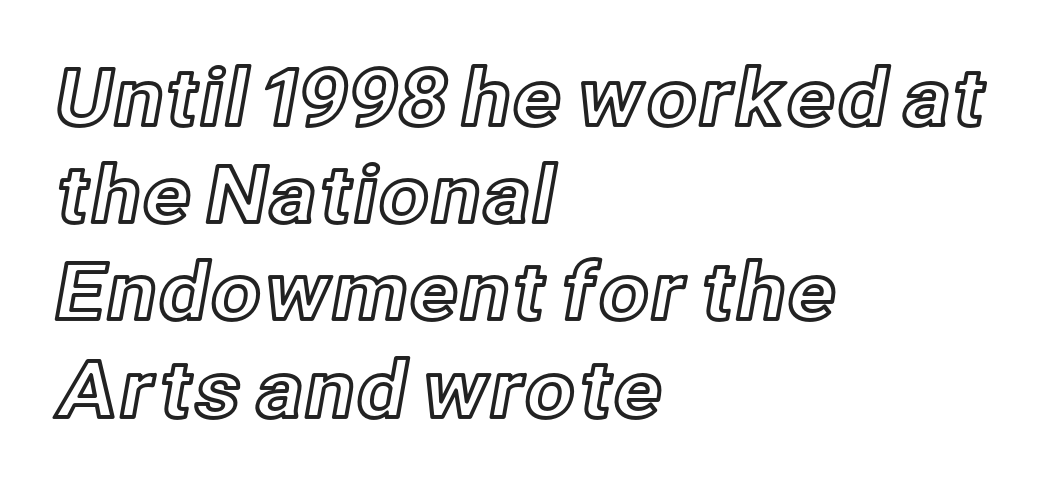
{"width": "normal", "x_height": "medium", "monospaced": "no", "underline": "no", "align": "left", "line_spacing_ratio": 1.23, "letter_spacing": "normal", "letter_spacing_em": 0.0, "glyph_px": 79}
